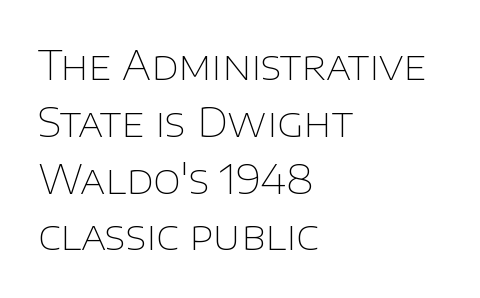
The image shows 40 px thin sans-serif type, upright; set left-aligned, normal line spacing (1.42x), normal letter spacing, not underlined; low stroke contrast and a large x-height.
